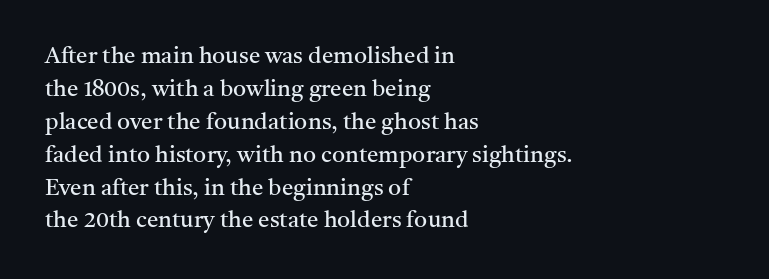
The image shows 23 px text type, upright; set left-aligned, normal line spacing (1.43x), normal letter spacing, not underlined.
